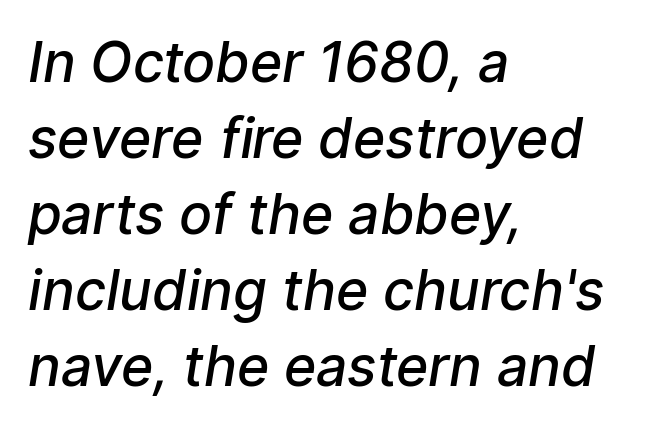
{"serif": "no", "bold": "semi", "weight": "semibold", "width": "normal", "stroke_contrast": "low", "x_height": "medium", "monospaced": "no", "underline": "no", "align": "left", "line_spacing": "normal", "line_spacing_ratio": 1.38, "letter_spacing": "normal", "letter_spacing_em": 0.0, "glyph_px": 55}
